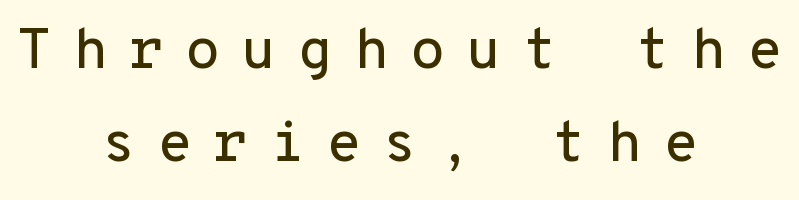
{"serif": "no", "italic": "no", "width": "normal", "stroke_contrast": "low", "x_height": "medium", "monospaced": "yes", "underline": "no", "align": "center", "line_spacing": "normal", "line_spacing_ratio": 1.63, "letter_spacing": "wide", "letter_spacing_em": 0.37, "glyph_px": 57}
